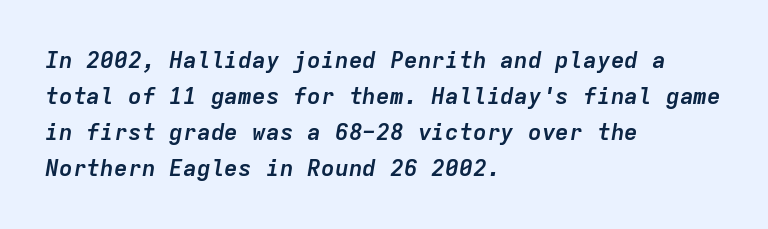
Q: Is the text bold? A: Yes.
Q: Is the text italic (slanted)? A: Yes, it leans right by about 9 degrees.
Q: Is the text underlined? A: No.
Q: How is the paragraph aligned? A: Left-aligned.
Q: Is the spacing between letters normal or unusually wide? A: Normal.
Q: Is the spacing between lines tight, normal or loose? A: Normal.
